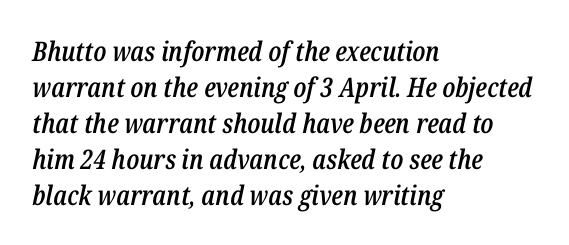
{"italic": "yes", "lean": "right", "slant_degrees": 12, "bold": "semi", "underline": "no", "align": "left", "line_spacing": "normal", "line_spacing_ratio": 1.33, "letter_spacing": "normal", "letter_spacing_em": 0.0, "glyph_px": 27}
